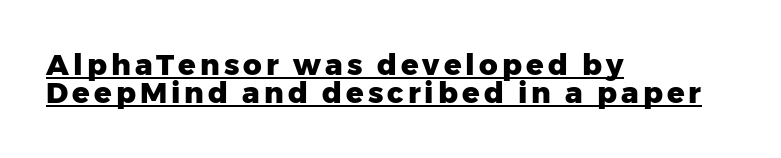
{"serif": "no", "italic": "no", "bold": "yes", "weight": "heavy", "width": "normal", "stroke_contrast": "low", "x_height": "medium", "monospaced": "no", "underline": "yes", "align": "left", "line_spacing": "tight", "line_spacing_ratio": 0.98, "glyph_px": 29}
